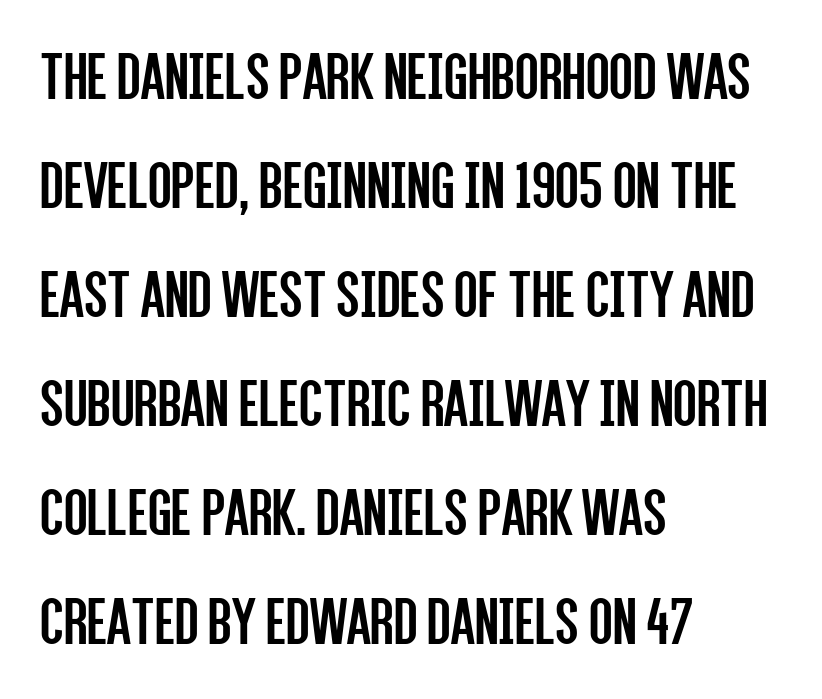
Vertical stems look standard width or narrower in stroke. Vertical strokes here are truly vertical. A typesetter would label this face a sans. Interline gaps are of average width in this sample. Horizontal alignment here is leftward, the default for most running prose. There is no visible air inserted between adjacent glyphs.
